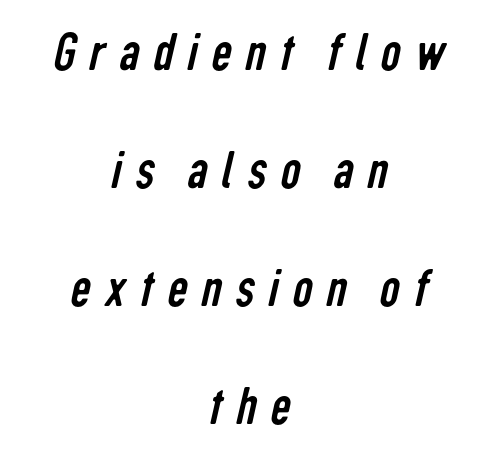
In terms of letterform style, serifs are entirely absent. Typeset on center — no edge is straight. The cut favours lightness, reaching ordinary text weight at its darkest. The rendering uses natural spacing where letterforms have individual widths. This sample trades compactness for vertical openness between lines. Rule under the text: the space is simply empty.
